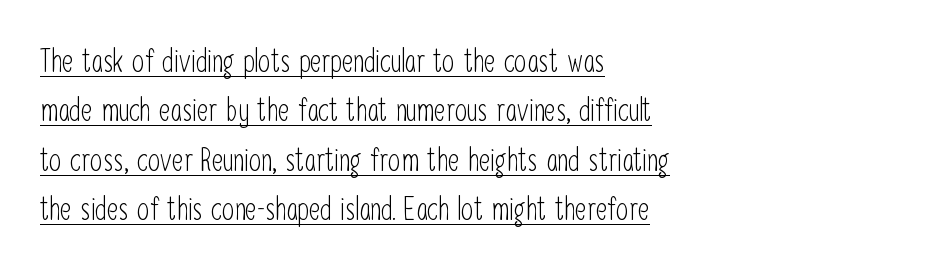
{"serif": "no", "italic": "no", "bold": "no", "weight": "light", "width": "condensed", "stroke_contrast": "low", "x_height": "medium", "monospaced": "no", "underline": "yes", "align": "left", "line_spacing": "normal", "line_spacing_ratio": 1.59, "letter_spacing": "normal", "letter_spacing_em": 0.0, "glyph_px": 31}
